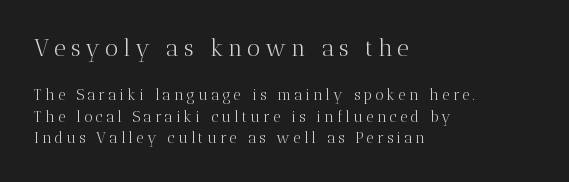
The image shows 23 px text type, upright; set left-aligned, normal line spacing (1.43x), unusually wide letter spacing (+0.21 em), not underlined; the first (top) block is 1.53x larger.
